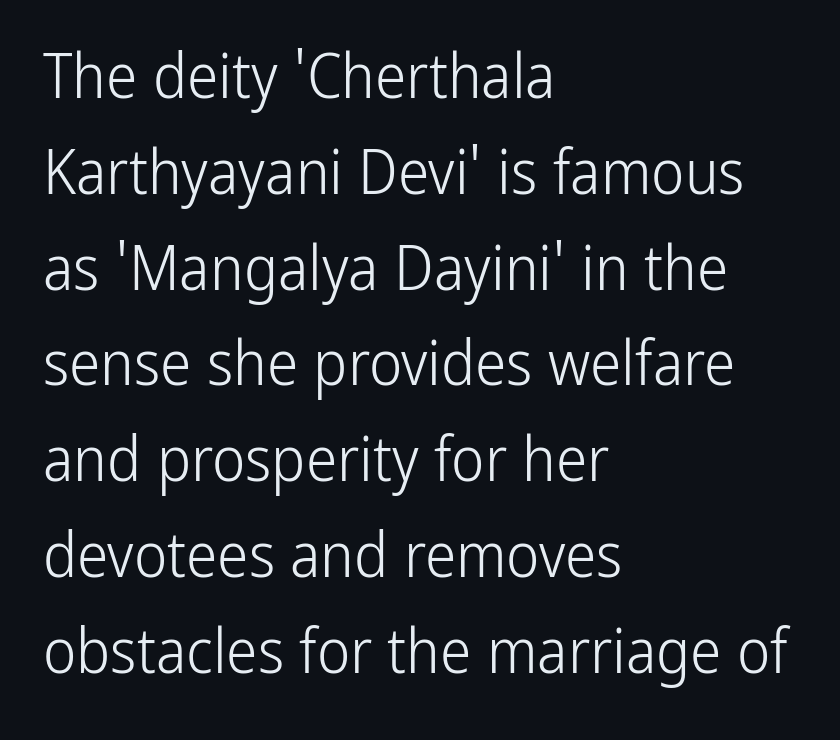
{"serif": "no", "italic": "no", "bold": "no", "weight": "light", "width": "condensed", "stroke_contrast": "low", "x_height": "medium", "monospaced": "no", "underline": "no", "align": "left", "line_spacing": "normal", "line_spacing_ratio": 1.52, "letter_spacing": "normal", "letter_spacing_em": 0.0, "glyph_px": 63}
